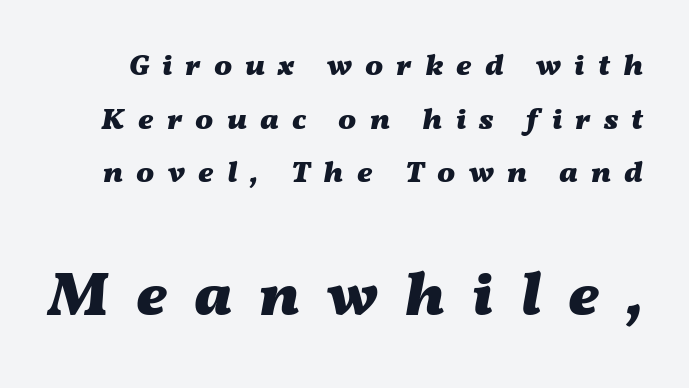
Q: Is the text bold? A: Yes.
Q: Is the text italic (slanted)? A: Yes, it leans right by about 11 degrees.
Q: Is the text underlined? A: No.
Q: Is the spacing between letters normal or unusually wide? A: Unusually wide.
Q: Which block of text is set in a larger size, the first (top) or the second (bottom)? A: The second (bottom) one.
Q: Width (condensed, normal, or wide)? A: Wide.
Q: Stroke contrast? A: Medium.
Q: x-height? A: Medium.
Q: Monospaced? A: No.
